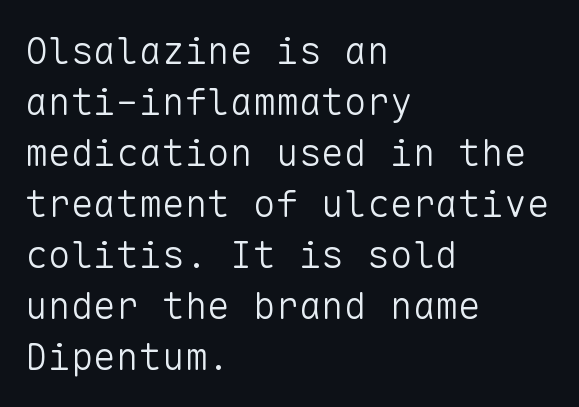
{"serif": "no", "italic": "no", "bold": "no", "weight": "light", "width": "normal", "stroke_contrast": "low", "x_height": "medium", "monospaced": "yes", "underline": "no", "align": "left", "line_spacing": "normal", "line_spacing_ratio": 1.34, "letter_spacing": "normal", "letter_spacing_em": 0.0, "glyph_px": 38}
